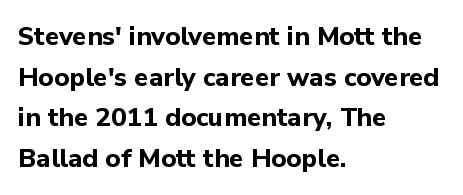
Q: Is the text bold? A: Yes.
Q: Is the text italic (slanted)? A: No, it is upright.
Q: Is the text underlined? A: No.
Q: How is the paragraph aligned? A: Left-aligned.
Q: Is the spacing between letters normal or unusually wide? A: Normal.
Q: Is the spacing between lines tight, normal or loose? A: Normal.
